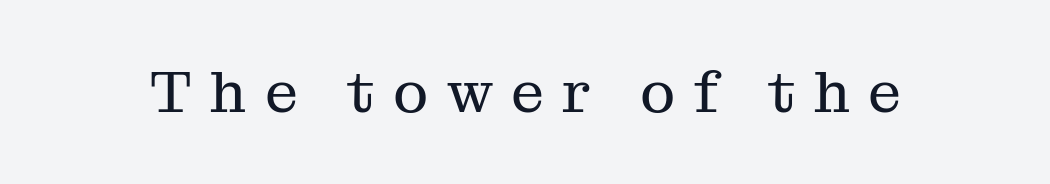
Q: Is the text bold? A: No.
Q: Is the text italic (slanted)? A: No, it is upright.
Q: Is the typeface a serif or a sans-serif typeface? A: Serif.
Q: Is the text underlined? A: No.
Q: Is the spacing between letters normal or unusually wide? A: Unusually wide.
Q: Width (condensed, normal, or wide)? A: Normal.
Q: Stroke contrast? A: Medium.
Q: x-height? A: Medium.
Q: Monospaced? A: No.
